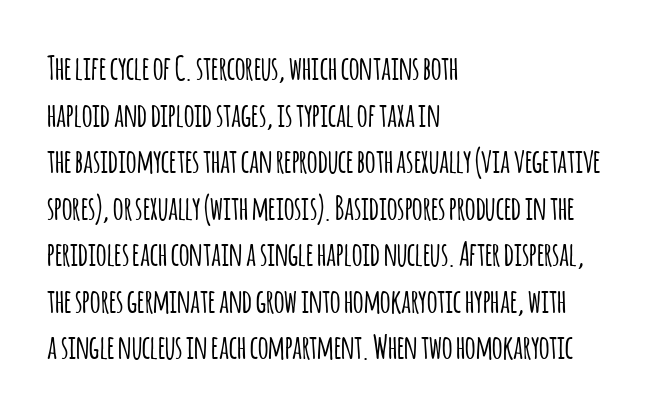
Q: Is the text italic (slanted)? A: No, it is upright.
Q: Is the typeface a serif or a sans-serif typeface? A: Sans-serif.
Q: Is the text underlined? A: No.
Q: How is the paragraph aligned? A: Left-aligned.
Q: Is the spacing between letters normal or unusually wide? A: Normal.
Q: Is the spacing between lines tight, normal or loose? A: Normal.
Q: Width (condensed, normal, or wide)? A: Condensed.
Q: Stroke contrast? A: Low.
Q: x-height? A: Large.
Q: Monospaced? A: No.
